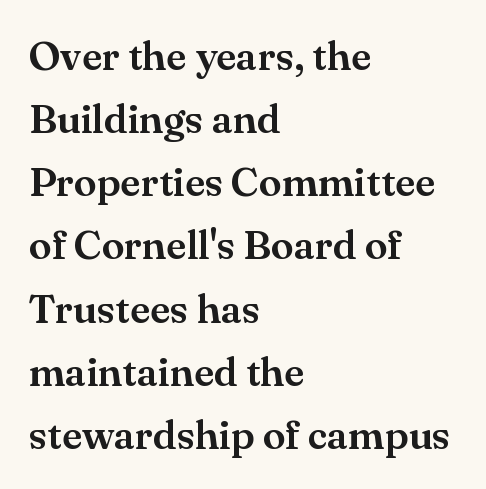
The characters display serif detailing at their extremities. Glance below the letters and you will spot only blank space. Notice how the passage keeps a crisp vertical edge on the left only. Rows of type keep a routine distance in the vertical direction. The type is set solid horizontally, with unmodified tracking. Character widths vary here, with narrow letters taking less room than wide ones.
